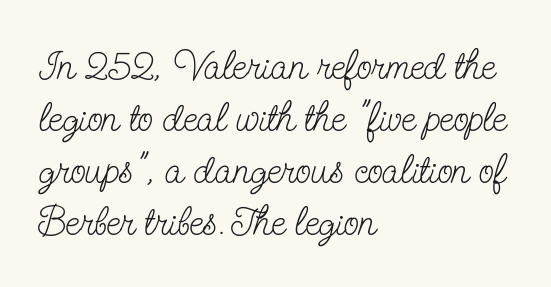
The image shows 40 px light, condensed serif type; set left-aligned, normal line spacing (1.3x), normal letter spacing, not underlined; low stroke contrast and a small x-height.
